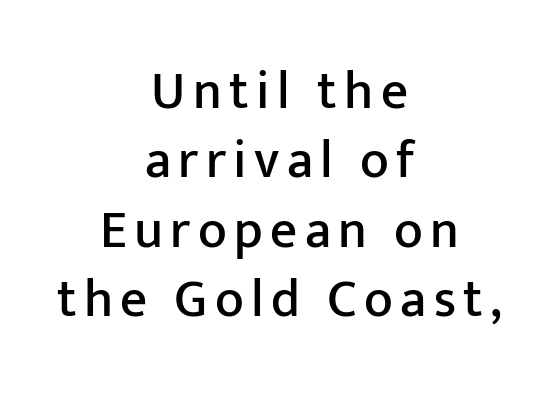
The image shows 53 px sans-serif type, upright; set centered, normal line spacing (1.31x), not underlined; low stroke contrast and a medium x-height.
